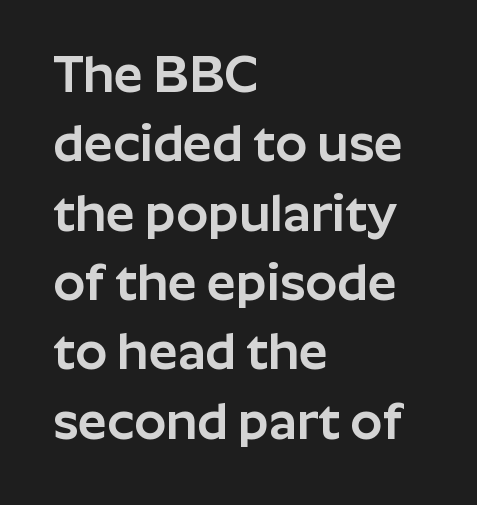
{"serif": "no", "italic": "no", "width": "normal", "stroke_contrast": "low", "x_height": "medium", "monospaced": "no", "underline": "no", "align": "left", "line_spacing": "normal", "line_spacing_ratio": 1.36, "letter_spacing": "normal", "letter_spacing_em": 0.0, "glyph_px": 51}
